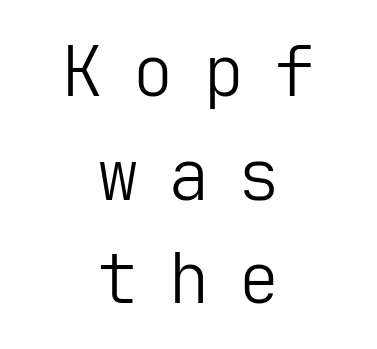
The zone under the glyphs is completely vacant. These lines were composed using upright roman letters. The typeface chosen for these lines omits serifs. The passage is arranged like a title page — every line centered. Unbolded letterforms with no extra heft.
